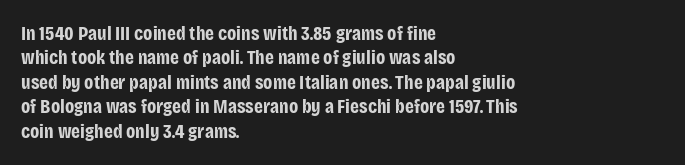
{"italic": "no", "bold": "yes", "underline": "no", "align": "left", "line_spacing_ratio": 1.22, "letter_spacing": "normal", "letter_spacing_em": 0.0, "glyph_px": 20}
